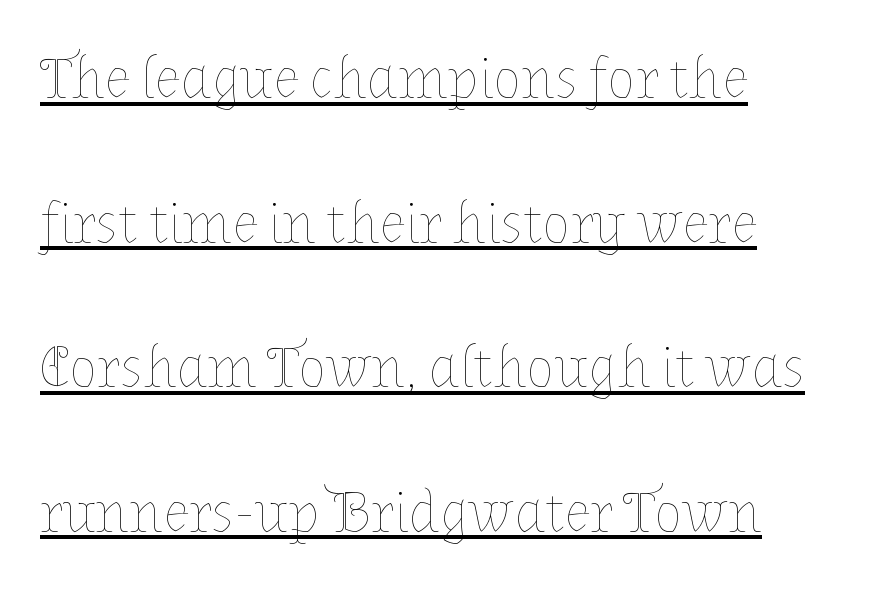
{"italic": "no", "bold": "no", "weight": "thin", "width": "normal", "stroke_contrast": "low", "x_height": "medium", "monospaced": "no", "underline": "yes", "align": "left", "line_spacing": "loose", "line_spacing_ratio": 2.45, "letter_spacing": "normal", "letter_spacing_em": 0.0, "glyph_px": 59}
